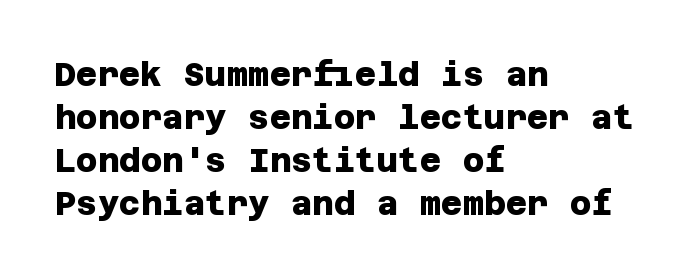
The image shows 33 px heavy sans-serif type; set left-aligned, normal line spacing (1.3x), normal letter spacing, not underlined; low stroke contrast and a large x-height.
